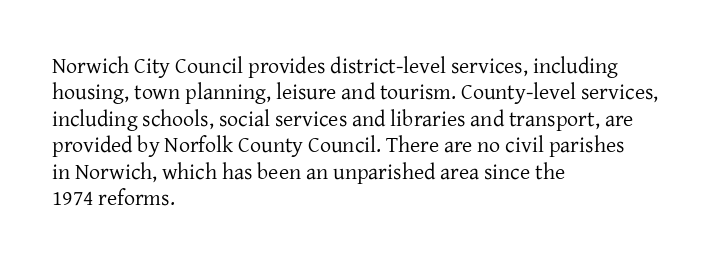
Q: Is the text bold? A: No.
Q: Is the text italic (slanted)? A: No, it is upright.
Q: Is the text underlined? A: No.
Q: How is the paragraph aligned? A: Left-aligned.
Q: Is the spacing between letters normal or unusually wide? A: Normal.
